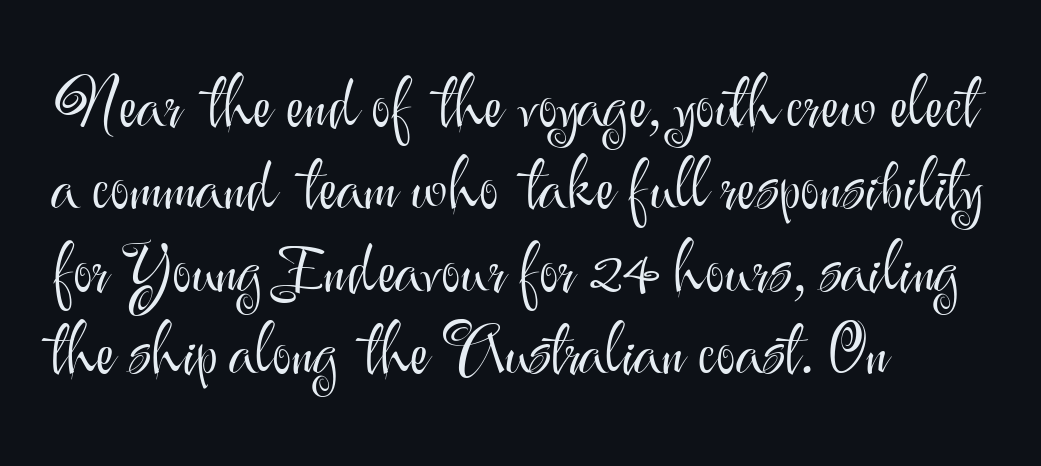
{"serif": "no", "bold": "no", "weight": "light", "width": "normal", "stroke_contrast": "medium", "x_height": "small", "monospaced": "no", "underline": "no", "align": "left", "line_spacing": "normal", "line_spacing_ratio": 1.25, "letter_spacing": "normal", "letter_spacing_em": 0.0, "glyph_px": 66}
